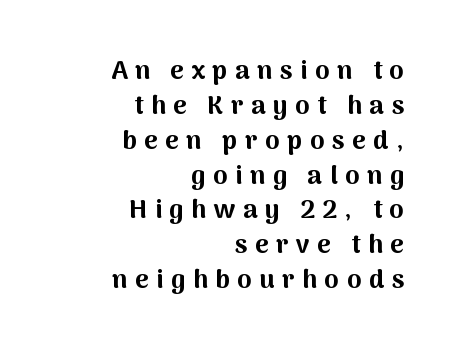
The image shows 26 px bold type, upright; set right-aligned, normal line spacing (1.34x), unusually wide letter spacing (+0.29 em), not underlined.
